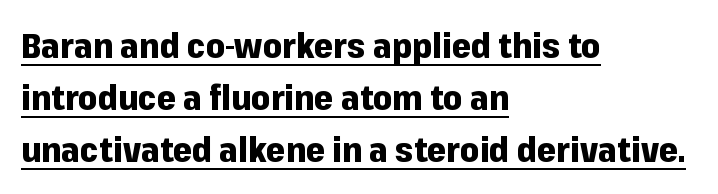
Q: Is the text bold? A: Yes.
Q: Is the text italic (slanted)? A: No, it is upright.
Q: Is the typeface a serif or a sans-serif typeface? A: Sans-serif.
Q: Is the text underlined? A: Yes.
Q: How is the paragraph aligned? A: Left-aligned.
Q: Is the spacing between letters normal or unusually wide? A: Normal.
Q: Is the spacing between lines tight, normal or loose? A: Normal.
Q: Width (condensed, normal, or wide)? A: Normal.
Q: Stroke contrast? A: Low.
Q: x-height? A: Medium.
Q: Monospaced? A: No.
